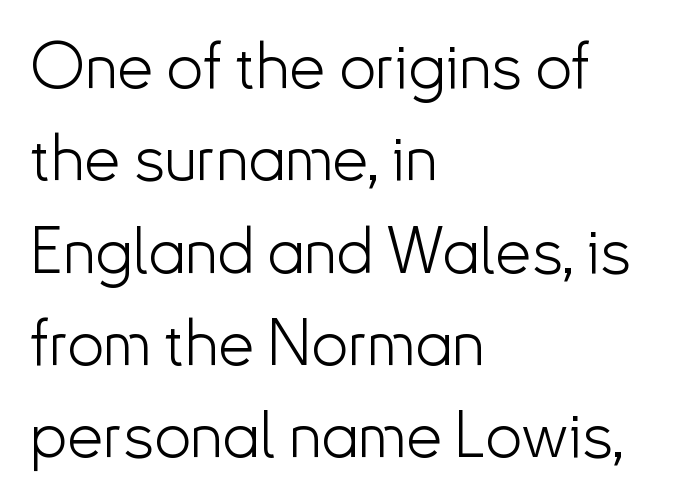
{"serif": "no", "italic": "no", "bold": "no", "weight": "light", "width": "normal", "stroke_contrast": "low", "x_height": "small", "monospaced": "no", "underline": "no", "align": "left", "line_spacing": "normal", "line_spacing_ratio": 1.42, "letter_spacing": "normal", "letter_spacing_em": 0.0, "glyph_px": 65}
